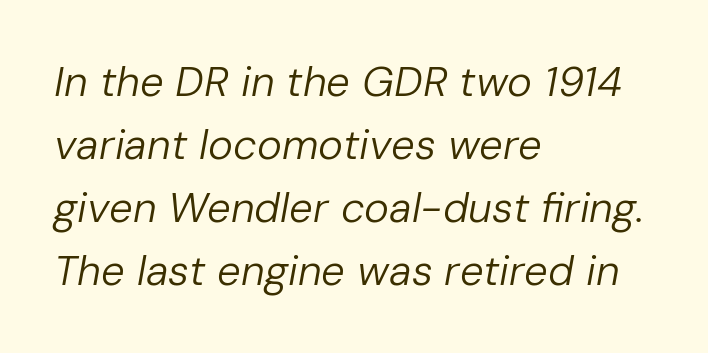
The image shows 42 px regular-weight type, italic (leaning right); set left-aligned, normal line spacing (1.5x), normal letter spacing, not underlined; low stroke contrast and a medium x-height.
